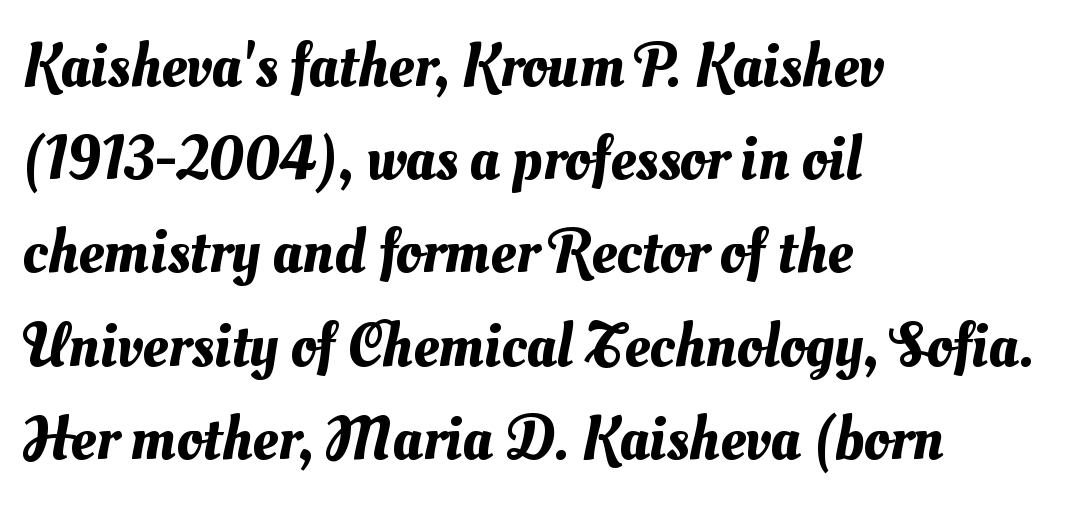
{"width": "normal", "stroke_contrast": "medium", "x_height": "small", "monospaced": "no", "underline": "no", "align": "left", "line_spacing": "normal", "line_spacing_ratio": 1.48, "letter_spacing": "normal", "letter_spacing_em": 0.0, "glyph_px": 63}
